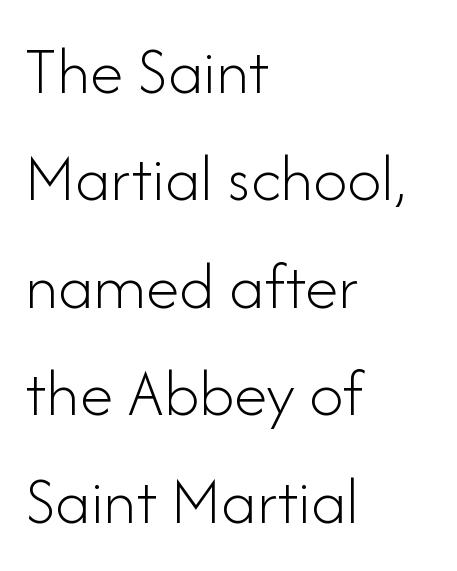
Q: Is the text bold? A: No.
Q: Is the text italic (slanted)? A: No, it is upright.
Q: Is the typeface a serif or a sans-serif typeface? A: Sans-serif.
Q: Is the text underlined? A: No.
Q: How is the paragraph aligned? A: Left-aligned.
Q: Is the spacing between letters normal or unusually wide? A: Normal.
Q: Is the spacing between lines tight, normal or loose? A: Normal.
Q: Width (condensed, normal, or wide)? A: Normal.
Q: Stroke contrast? A: Low.
Q: x-height? A: Small.
Q: Monospaced? A: No.
